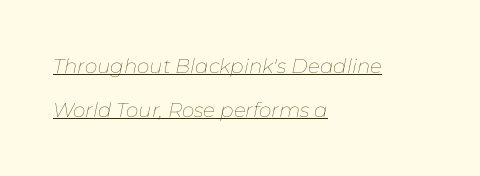
{"italic": "yes", "lean": "right", "slant_degrees": 11, "bold": "no", "underline": "yes", "align": "left", "line_spacing": "loose", "line_spacing_ratio": 2.2, "letter_spacing": "normal", "letter_spacing_em": 0.0, "glyph_px": 20}
